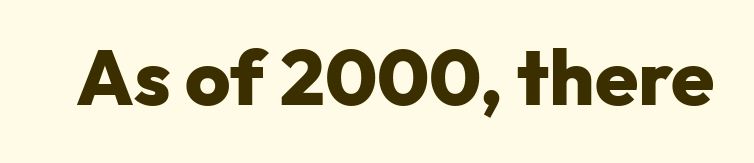
The image shows 78 px heavy sans-serif type, upright; set normal letter spacing, not underlined; low stroke contrast and a medium x-height.
